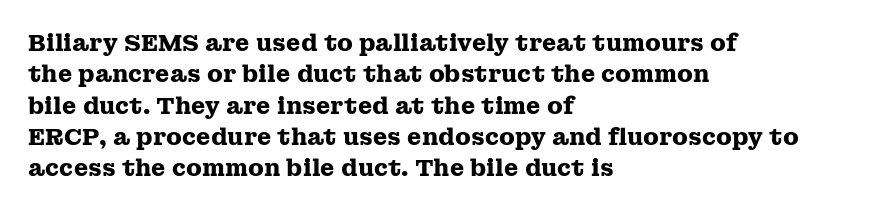
The image shows 23 px bold type, upright; set left-aligned, normal line spacing (1.36x), normal letter spacing, not underlined.
